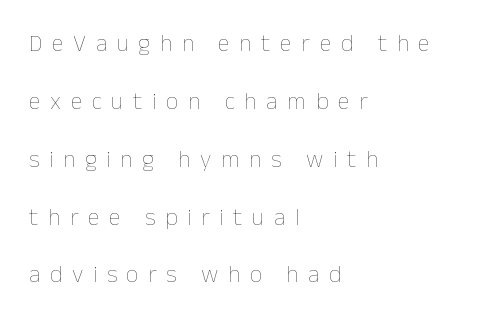
The image shows 24 px text type, upright; set left-aligned, loose line spacing (2.41x), unusually wide letter spacing (+0.4 em), not underlined.
